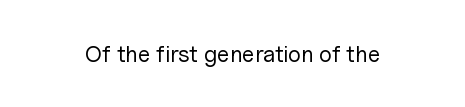
Q: Is the text bold? A: No.
Q: Is the text italic (slanted)? A: No, it is upright.
Q: Is the text underlined? A: No.
Q: Is the spacing between letters normal or unusually wide? A: Normal.
